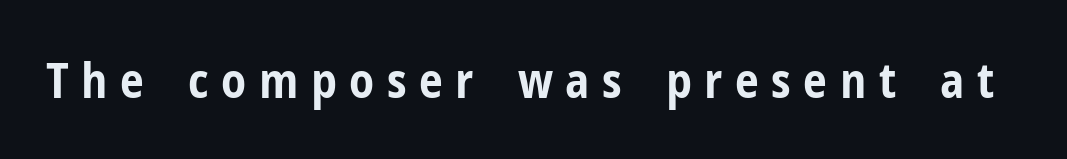
The face used here is a sans, in the tradition of grotesques and geometrics. A roman cut, with each character standing at attention. The passage shown is typed in a proportional face where columns would drift. Typesetter's note: full bold, strokes at maximum text heaviness. The passage shown is not underscored anywhere.
